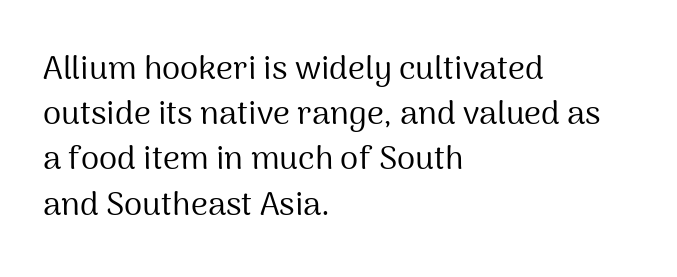
{"serif": "no", "italic": "no", "bold": "no", "weight": "regular", "width": "normal", "stroke_contrast": "medium", "x_height": "medium", "monospaced": "no", "underline": "no", "align": "left", "line_spacing": "normal", "line_spacing_ratio": 1.37, "letter_spacing": "normal", "letter_spacing_em": 0.0, "glyph_px": 33}
